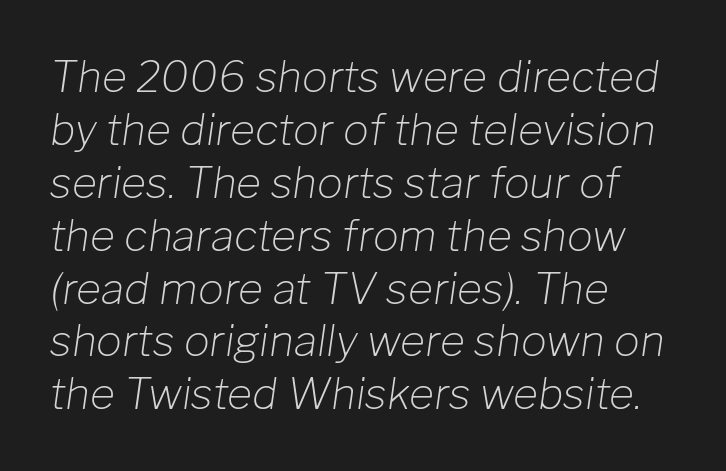
The image shows 43 px light type, italic (leaning right); set left-aligned, line spacing 1.23x, normal letter spacing, not underlined; low stroke contrast and a medium x-height.
